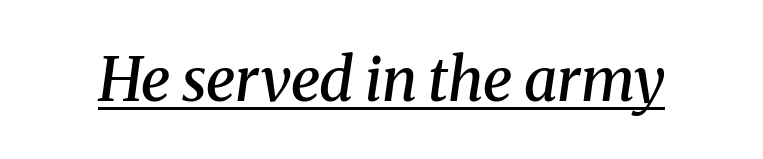
Does extra space separate the letters? No, they use regular spacing. A typesetter would label this face a serif. Yep, that's italic — everything's leaning. Typographic density is moderately raised because the face is semibold. Somebody hit Ctrl+U on this one — the words are underlined. The rendering uses natural spacing where letterforms have individual widths.
